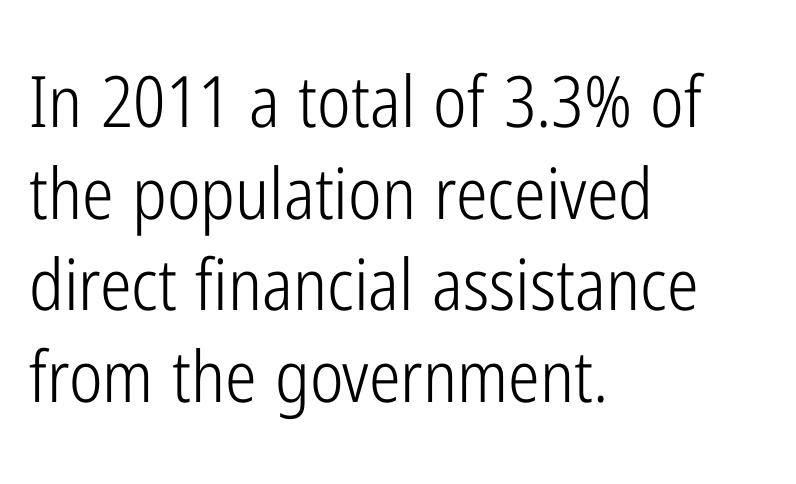
{"serif": "no", "italic": "no", "bold": "no", "weight": "light", "width": "condensed", "stroke_contrast": "low", "x_height": "medium", "monospaced": "no", "underline": "no", "align": "left", "line_spacing": "normal", "line_spacing_ratio": 1.29, "letter_spacing": "normal", "letter_spacing_em": 0.0, "glyph_px": 71}
